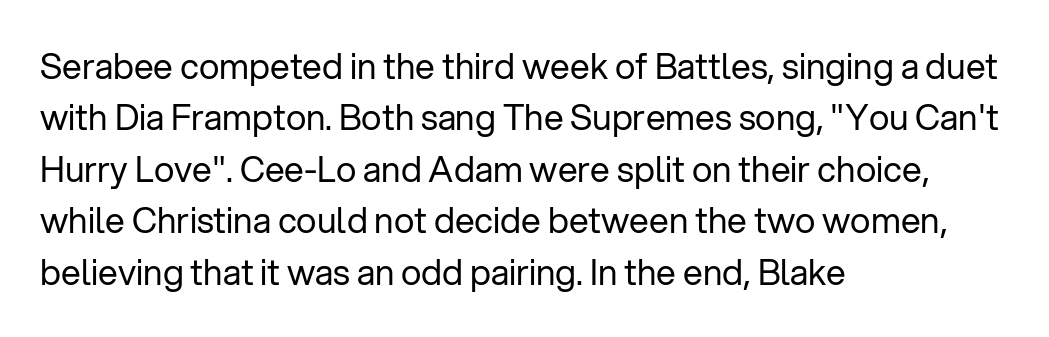
Type without underlining. Ink coverage per letter is moderate at most. Ascenders rise straight up at ninety degrees. Caption: multi-line text, flush left, ragged right. Nobody touched the tracking dial on this one. No feet cap the strokes, marking this as sans-serif type.
